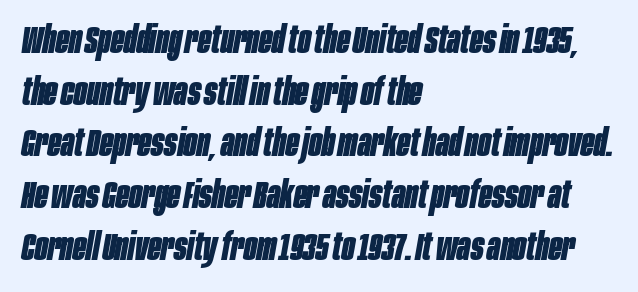
{"italic": "yes", "lean": "right", "slant_degrees": 10, "bold": "yes", "weight": "bold", "width": "condensed", "stroke_contrast": "low", "x_height": "large", "monospaced": "no", "underline": "no", "align": "left", "line_spacing": "normal", "line_spacing_ratio": 1.36, "letter_spacing": "normal", "letter_spacing_em": 0.0, "glyph_px": 38}
